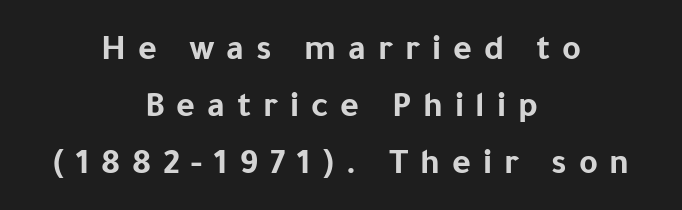
The image shows 36 px bold sans-serif type, upright; set centered, normal line spacing (1.59x), unusually wide letter spacing (+0.33 em), not underlined; low stroke contrast and a medium x-height.
